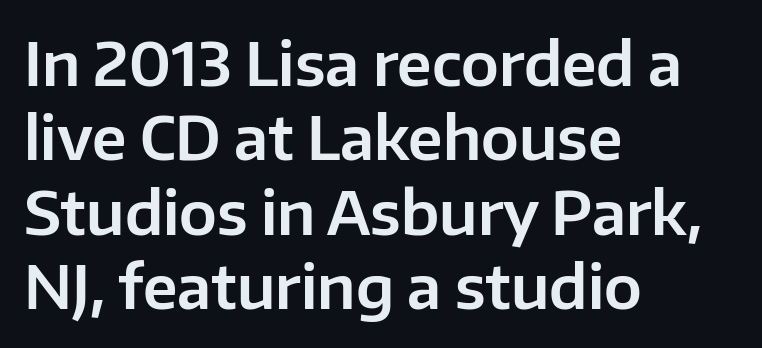
The image shows 60 px sans-serif type, upright; set left-aligned, line spacing 1.24x, normal letter spacing, not underlined; low stroke contrast and a medium x-height.
